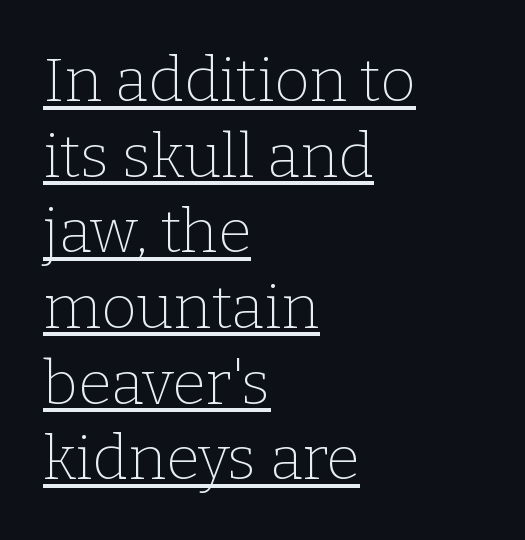
Q: Is the text bold? A: No.
Q: Is the text italic (slanted)? A: No, it is upright.
Q: Is the typeface a serif or a sans-serif typeface? A: Serif.
Q: Is the text underlined? A: Yes.
Q: How is the paragraph aligned? A: Left-aligned.
Q: Is the spacing between letters normal or unusually wide? A: Normal.
Q: Width (condensed, normal, or wide)? A: Normal.
Q: Stroke contrast? A: Low.
Q: x-height? A: Medium.
Q: Monospaced? A: No.
